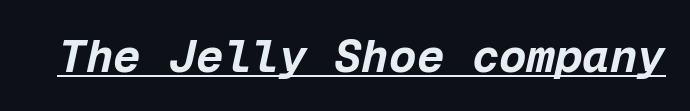
Q: Is the text bold? A: Yes.
Q: Is the text italic (slanted)? A: Yes, it leans right by about 12 degrees.
Q: Is the text underlined? A: Yes.
Q: Is the spacing between letters normal or unusually wide? A: Normal.
Q: Width (condensed, normal, or wide)? A: Normal.
Q: Stroke contrast? A: Low.
Q: x-height? A: Medium.
Q: Monospaced? A: Yes.
